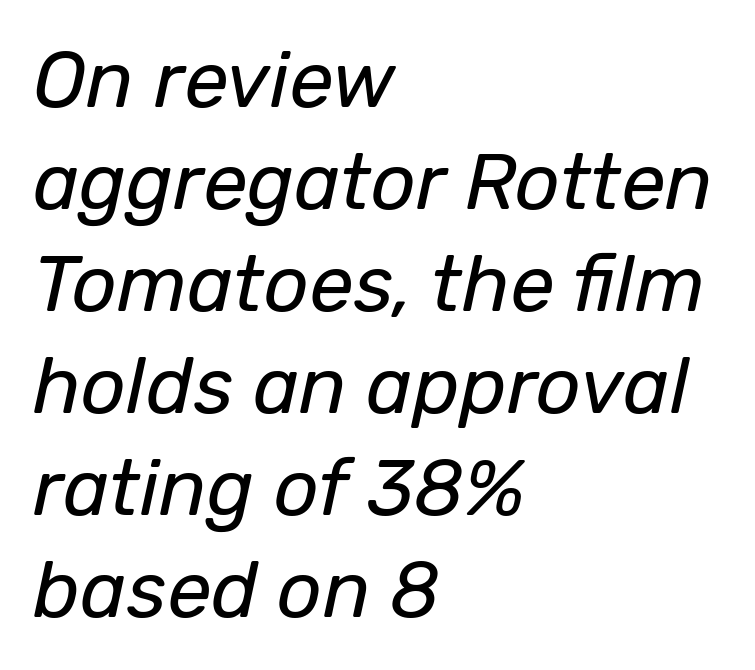
{"italic": "yes", "lean": "right", "slant_degrees": 12, "bold": "no", "weight": "regular", "width": "normal", "stroke_contrast": "low", "x_height": "medium", "monospaced": "no", "underline": "no", "align": "left", "line_spacing": "normal", "line_spacing_ratio": 1.29, "letter_spacing": "normal", "letter_spacing_em": 0.0, "glyph_px": 79}
